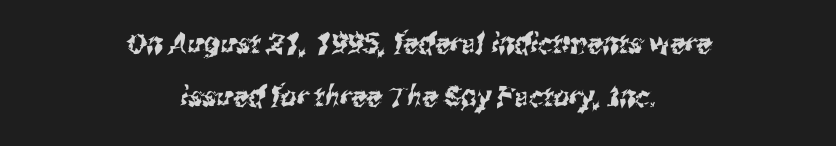
{"serif": "no", "width": "condensed", "stroke_contrast": "medium", "x_height": "medium", "monospaced": "no", "underline": "no", "align": "center", "line_spacing": "loose", "line_spacing_ratio": 1.91, "letter_spacing": "normal", "letter_spacing_em": 0.0, "glyph_px": 28}
